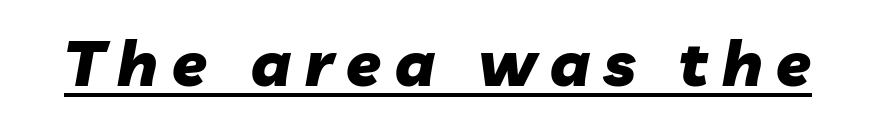
{"italic": "yes", "lean": "right", "slant_degrees": 10, "bold": "yes", "weight": "heavy", "width": "normal", "stroke_contrast": "low", "x_height": "medium", "monospaced": "no", "underline": "yes", "letter_spacing": "wide", "letter_spacing_em": 0.22, "glyph_px": 63}
